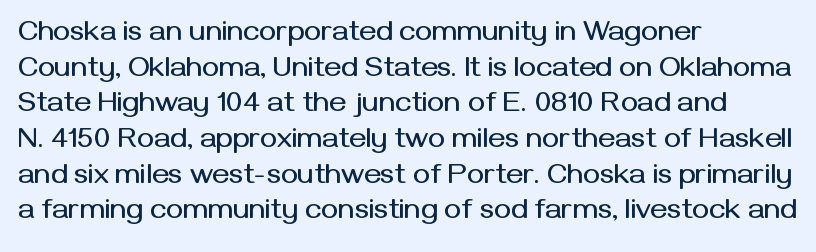
The image shows 29 px sans-serif type, upright; set left-aligned, line spacing 1.23x, normal letter spacing, not underlined; medium stroke contrast and a medium x-height.
